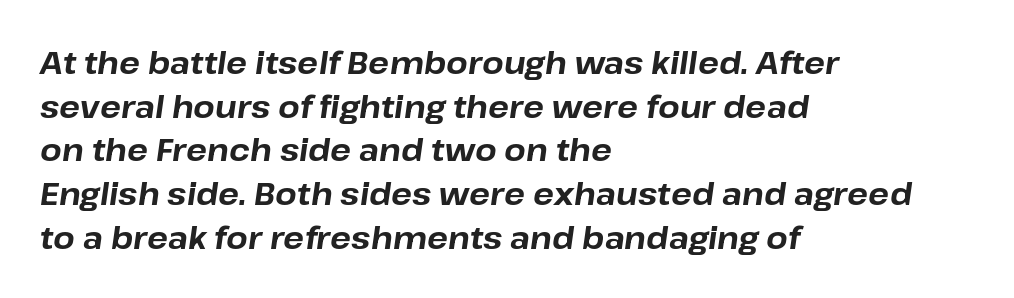
The image shows 31 px bold type, italic (leaning right); set left-aligned, normal line spacing (1.41x), normal letter spacing, not underlined; low stroke contrast and a medium x-height.
